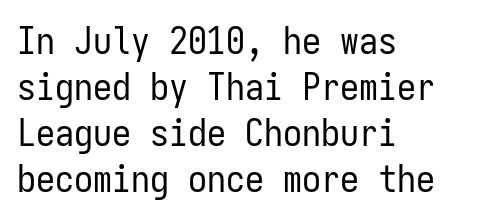
{"serif": "no", "italic": "no", "bold": "no", "weight": "regular", "width": "condensed", "stroke_contrast": "low", "x_height": "medium", "monospaced": "yes", "underline": "no", "align": "left", "line_spacing_ratio": 1.21, "letter_spacing": "normal", "letter_spacing_em": 0.0, "glyph_px": 38}
